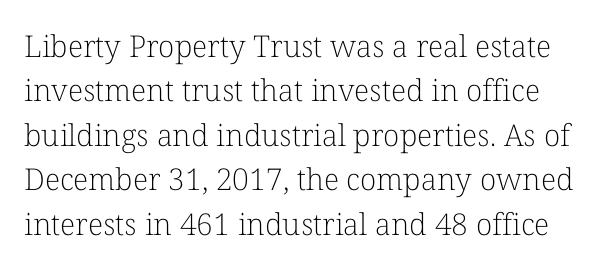
The image shows 30 px light serif type, upright; set normal line spacing (1.48x), normal letter spacing, not underlined; low stroke contrast and a medium x-height.
